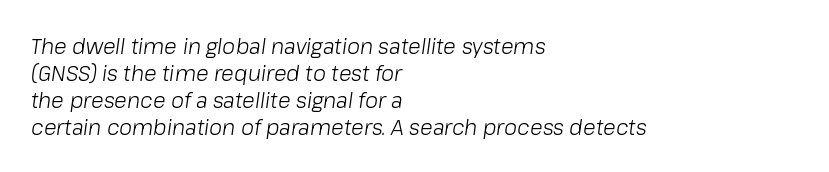
Q: Is the text bold? A: No.
Q: Is the text italic (slanted)? A: Yes, it leans right by about 8 degrees.
Q: Is the text underlined? A: No.
Q: How is the paragraph aligned? A: Left-aligned.
Q: Is the spacing between letters normal or unusually wide? A: Normal.
Q: Is the spacing between lines tight, normal or loose? A: Normal.
